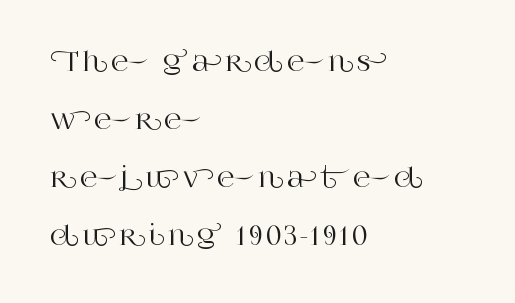
Q: Is the text italic (slanted)? A: No, it is upright.
Q: Is the text underlined? A: No.
Q: How is the paragraph aligned? A: Left-aligned.
Q: Is the spacing between lines tight, normal or loose? A: Loose.
